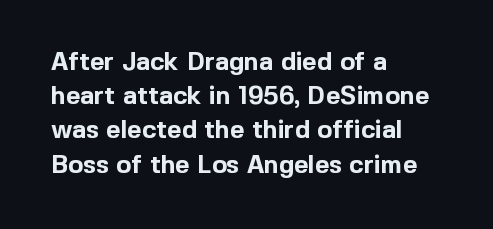
Q: Is the text bold? A: Yes.
Q: Is the text italic (slanted)? A: No, it is upright.
Q: Is the text underlined? A: No.
Q: How is the paragraph aligned? A: Left-aligned.
Q: Is the spacing between letters normal or unusually wide? A: Normal.
Q: Is the spacing between lines tight, normal or loose? A: Normal.
